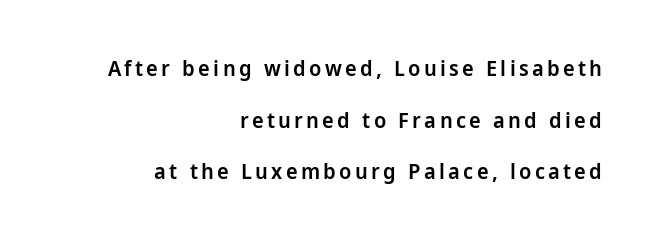
Q: Is the text bold? A: Semi-bold.
Q: Is the text italic (slanted)? A: No, it is upright.
Q: Is the text underlined? A: No.
Q: How is the paragraph aligned? A: Right-aligned.
Q: Is the spacing between lines tight, normal or loose? A: Loose.
